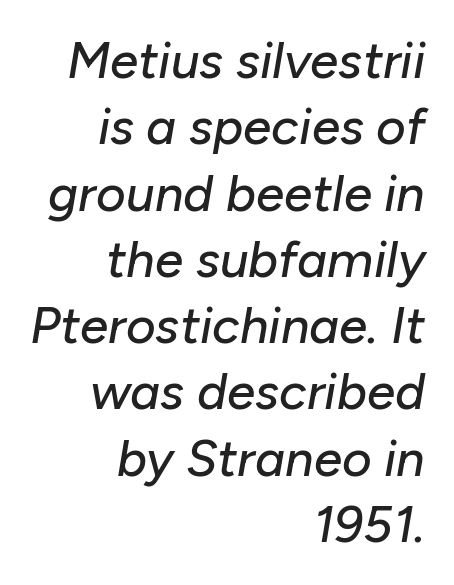
The leading is moderate, giving the passage an even texture. Characters are canted at an angle relative to the baseline's perpendicular. The space beneath each line is pristine and unruled. Here the glyphs are tracked normally, forming tight word shapes. The passage shown is typed in a proportional face where columns would drift. A flush-right, rag-left setting is used for this passage.
